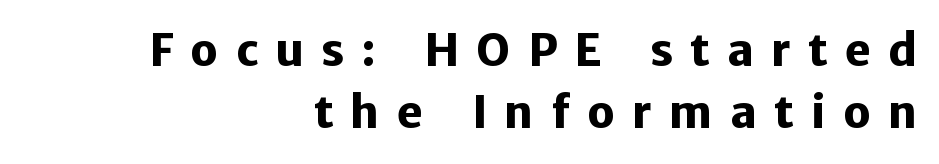
{"serif": "no", "italic": "no", "bold": "yes", "weight": "heavy", "width": "normal", "stroke_contrast": "low", "x_height": "medium", "monospaced": "no", "underline": "no", "align": "right", "line_spacing": "normal", "line_spacing_ratio": 1.42, "letter_spacing": "wide", "letter_spacing_em": 0.39, "glyph_px": 44}
